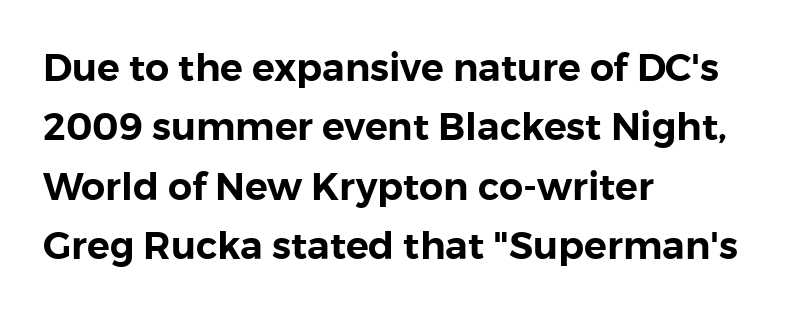
{"serif": "no", "italic": "no", "width": "normal", "stroke_contrast": "low", "x_height": "medium", "monospaced": "no", "underline": "no", "align": "left", "line_spacing": "normal", "line_spacing_ratio": 1.56, "letter_spacing": "normal", "letter_spacing_em": 0.0, "glyph_px": 38}
